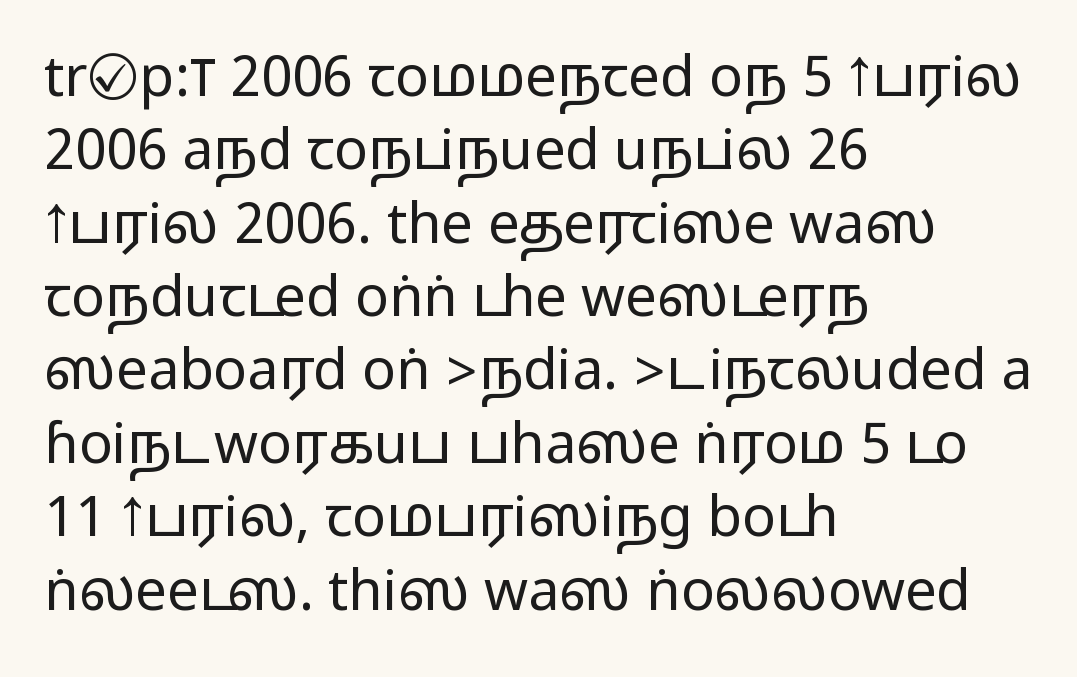
{"serif": "no", "italic": "no", "width": "wide", "stroke_contrast": "medium", "monospaced": "no", "underline": "no", "align": "left", "line_spacing": "normal", "line_spacing_ratio": 1.31, "letter_spacing": "normal", "letter_spacing_em": 0.0, "glyph_px": 56}
